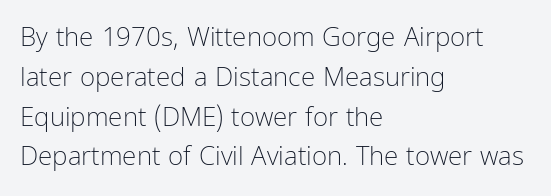
The image shows 26 px text type, upright; set left-aligned, normal line spacing (1.53x), normal letter spacing, not underlined.
